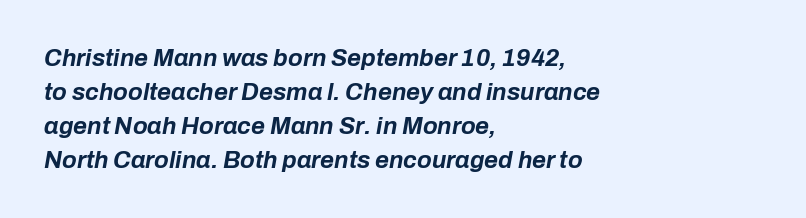
{"italic": "yes", "lean": "right", "slant_degrees": 10, "bold": "yes", "underline": "no", "align": "left", "line_spacing": "normal", "line_spacing_ratio": 1.41, "letter_spacing": "normal", "letter_spacing_em": 0.0, "glyph_px": 24}
